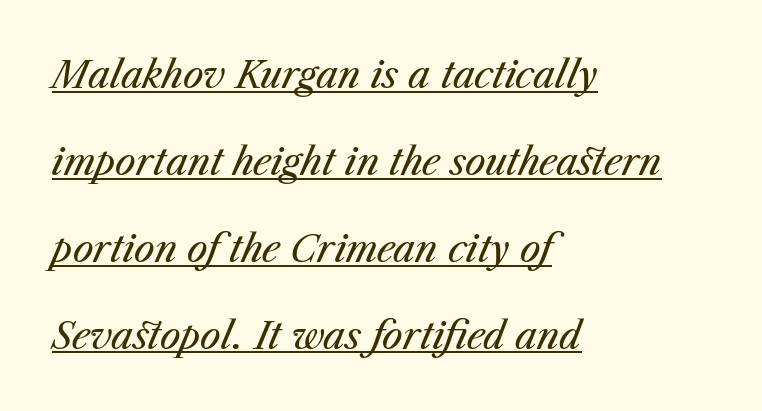
The image shows 37 px regular-weight type, italic (leaning right); set left-aligned, loose line spacing (2.35x), normal letter spacing, underlined; medium stroke contrast and a medium x-height.
